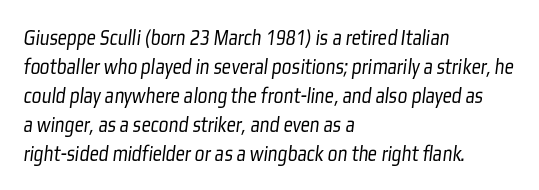
Lines of text with bare space underneath. Stems and bowls with no extra thickness — not bold. The rendering keeps characters at their native spacing. In terms of leading, this rendering sits right in the middle.
